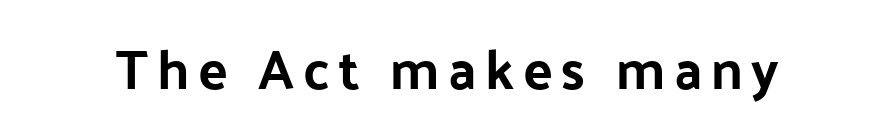
The image shows 55 px bold sans-serif type, upright; set not underlined; low stroke contrast and a medium x-height.
